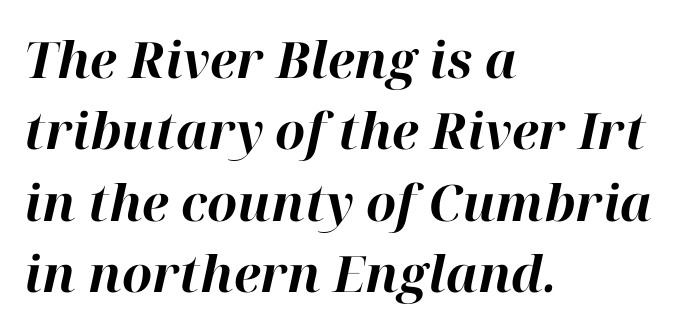
The image shows 50 px bold type, italic (leaning right); set left-aligned, normal line spacing (1.43x), normal letter spacing, not underlined; high stroke contrast and a medium x-height.
